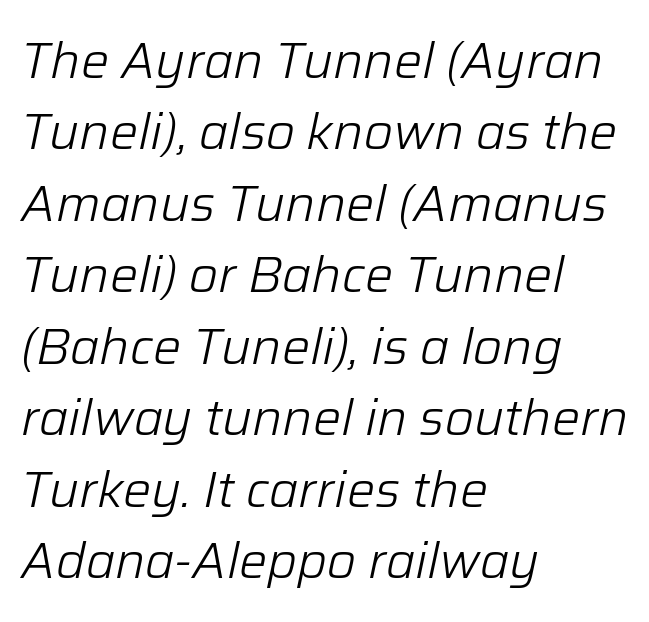
Q: Is the text bold? A: No.
Q: Is the text italic (slanted)? A: Yes, it leans right by about 12 degrees.
Q: Is the text underlined? A: No.
Q: How is the paragraph aligned? A: Left-aligned.
Q: Is the spacing between letters normal or unusually wide? A: Normal.
Q: Is the spacing between lines tight, normal or loose? A: Normal.
Q: Width (condensed, normal, or wide)? A: Normal.
Q: Stroke contrast? A: Low.
Q: x-height? A: Medium.
Q: Monospaced? A: No.
